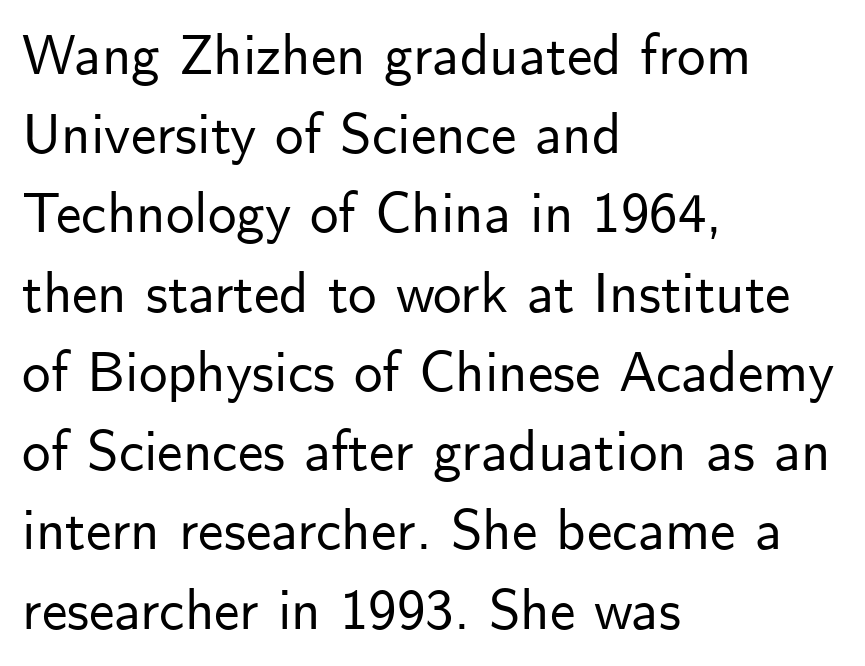
The image shows 57 px sans-serif type, upright; set left-aligned, normal line spacing (1.39x), normal letter spacing, not underlined; low stroke contrast and a small x-height.
